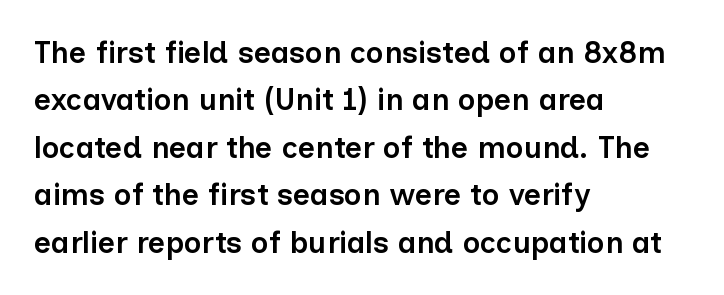
The image shows 30 px semibold sans-serif type, upright; set left-aligned, normal line spacing (1.58x), normal letter spacing, not underlined; low stroke contrast and a medium x-height.
